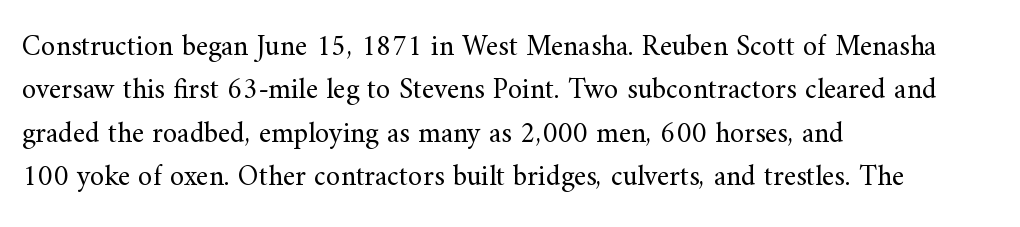
The image shows 29 px regular-weight serif type, upright; set left-aligned, normal line spacing (1.5x), normal letter spacing, not underlined; medium stroke contrast and a small x-height.
